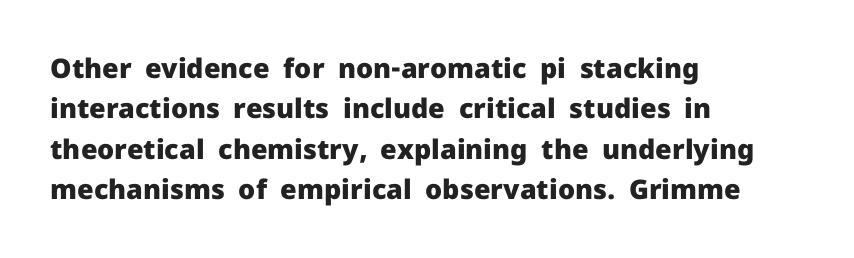
The image shows 27 px bold type, upright; set left-aligned, normal line spacing (1.5x), normal letter spacing, not underlined.
